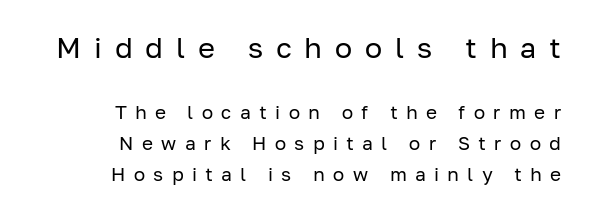
Q: Is the text bold? A: No.
Q: Is the text italic (slanted)? A: No, it is upright.
Q: Is the typeface a serif or a sans-serif typeface? A: Sans-serif.
Q: Is the text underlined? A: No.
Q: How is the paragraph aligned? A: Right-aligned.
Q: Is the spacing between letters normal or unusually wide? A: Unusually wide.
Q: Is the spacing between lines tight, normal or loose? A: Normal.
Q: Which block of text is set in a larger size, the first (top) or the second (bottom)? A: The first (top) one.
Q: Width (condensed, normal, or wide)? A: Normal.
Q: Stroke contrast? A: Low.
Q: x-height? A: Medium.
Q: Monospaced? A: No.
